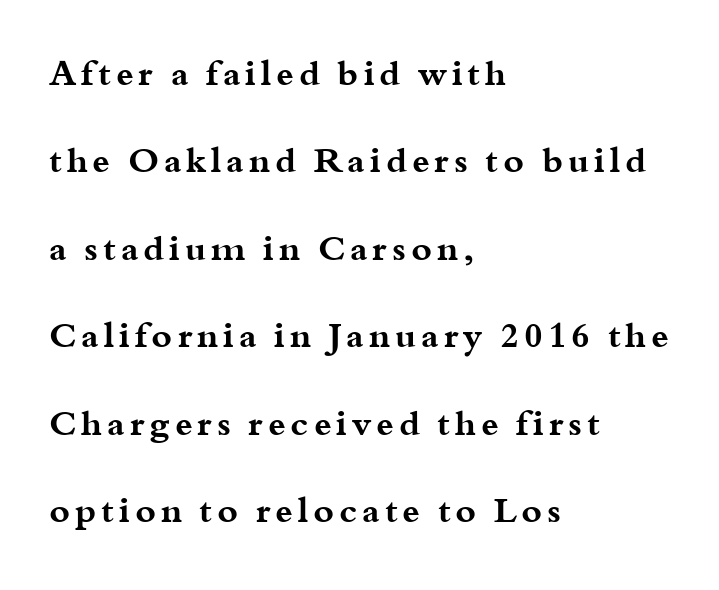
Q: Is the text bold? A: Yes.
Q: Is the text italic (slanted)? A: No, it is upright.
Q: Is the typeface a serif or a sans-serif typeface? A: Serif.
Q: Is the text underlined? A: No.
Q: How is the paragraph aligned? A: Left-aligned.
Q: Is the spacing between lines tight, normal or loose? A: Loose.
Q: Width (condensed, normal, or wide)? A: Wide.
Q: Stroke contrast? A: Medium.
Q: x-height? A: Small.
Q: Monospaced? A: No.
